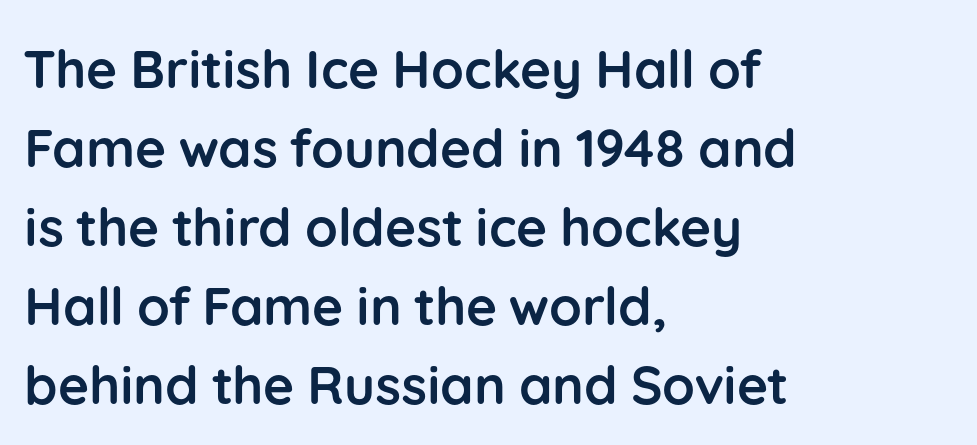
The specimen omits any rule beneath the text block's lines. Strokes here are thick enough to call this a true bold. Successive baselines arrive at the customary interval. A typesetter would label this face a sans. Notice how the stems are strictly vertical — no italics here. Each letter keeps its own natural width here, so spacing adapts to shape.
